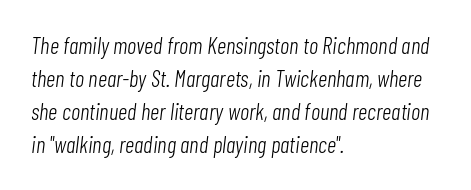
Unmarked baselines from the first word to the last. Look at the tracking — it's just the regular setting, nothing added. Every character sits at an angle, as italics do. Evenly set lines give the paragraph a standard silhouette. A student would call this left alignment; a typographer would say flush left, rag right. The characters are drawn with everyday or finer stroke widths.
